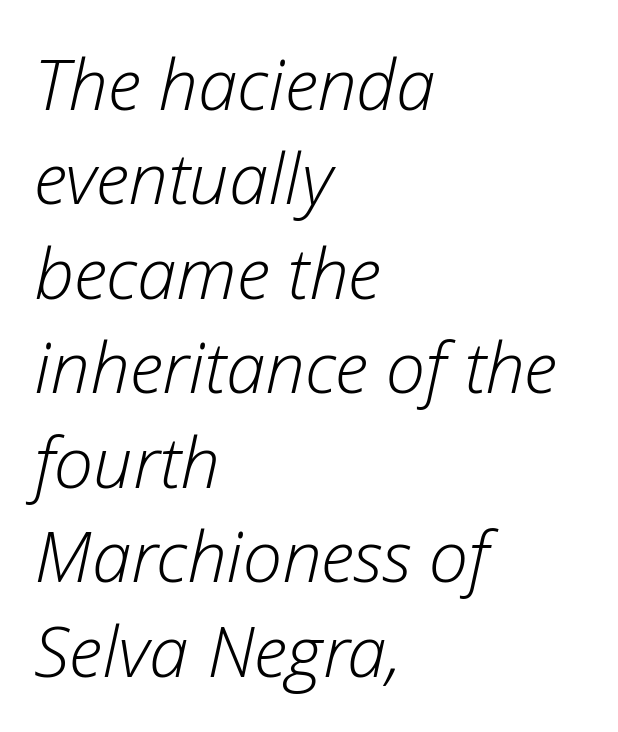
Normally led — the rows are evenly, conventionally spaced. What stands out about the letter spacing? Nothing — it is the standard amount. Nobody drew a line under any word here. The rendering uses natural spacing where letterforms have individual widths.
